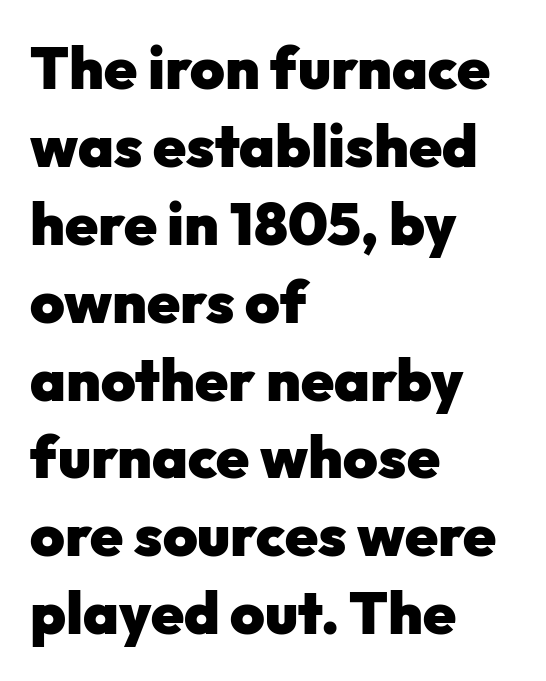
Q: Is the text bold? A: Yes.
Q: Is the text italic (slanted)? A: No, it is upright.
Q: Is the typeface a serif or a sans-serif typeface? A: Sans-serif.
Q: Is the text underlined? A: No.
Q: How is the paragraph aligned? A: Left-aligned.
Q: Is the spacing between letters normal or unusually wide? A: Normal.
Q: Is the spacing between lines tight, normal or loose? A: Normal.
Q: Width (condensed, normal, or wide)? A: Normal.
Q: Stroke contrast? A: Low.
Q: x-height? A: Medium.
Q: Monospaced? A: No.
